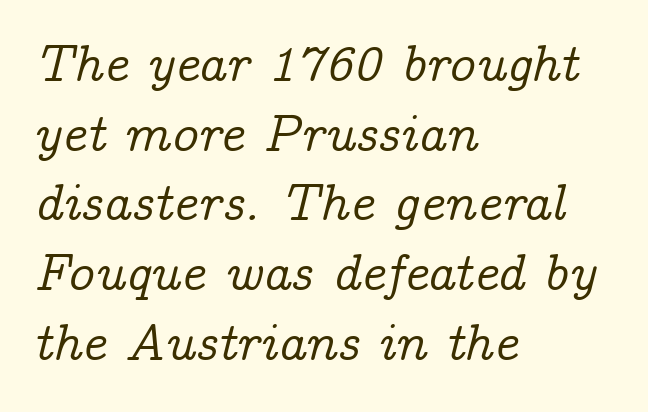
The image shows 52 px serif type, italic (leaning right); set left-aligned, normal line spacing (1.34x), normal letter spacing, not underlined; low stroke contrast and a medium x-height.
